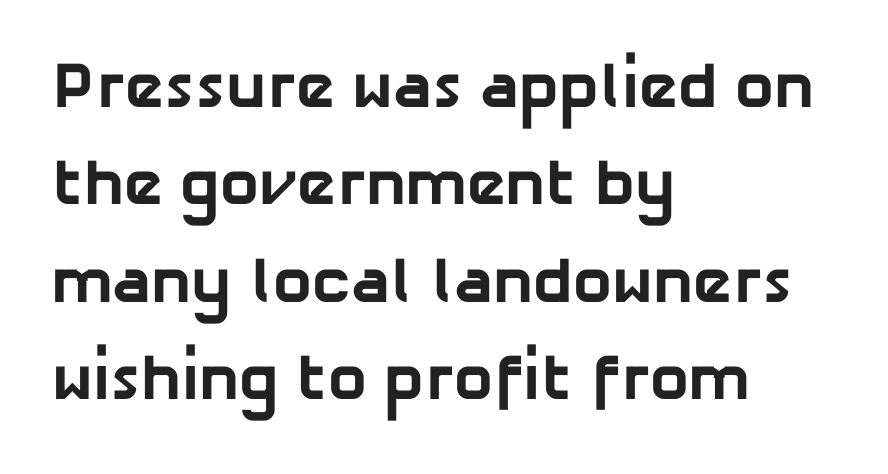
{"serif": "no", "bold": "yes", "weight": "bold", "width": "normal", "stroke_contrast": "low", "x_height": "medium", "monospaced": "no", "underline": "no", "align": "left", "line_spacing": "normal", "line_spacing_ratio": 1.5, "letter_spacing": "normal", "letter_spacing_em": 0.0, "glyph_px": 65}
